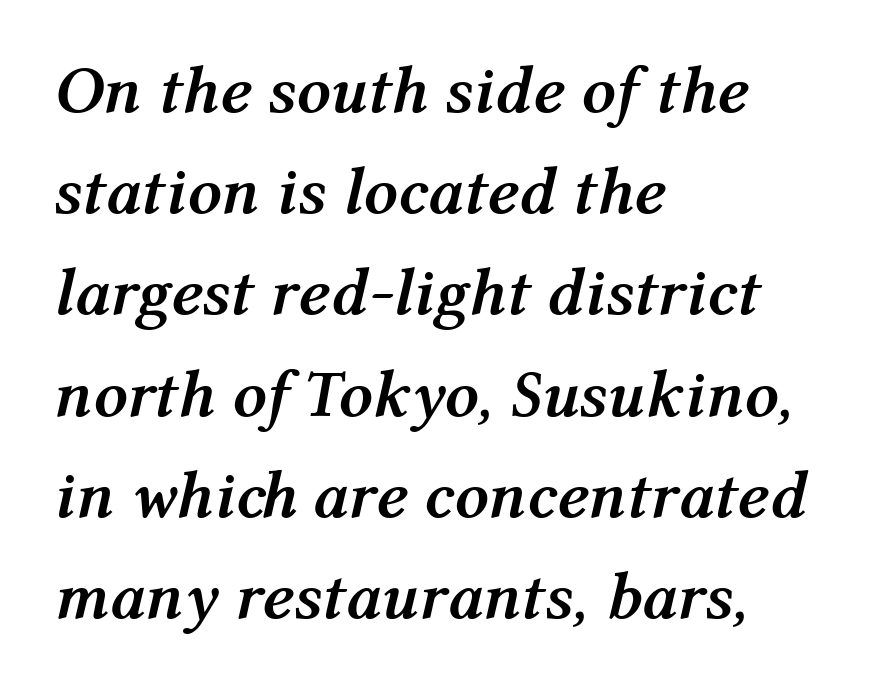
Chunky letters — that's bold for sure. In CSS terms this would be text-align: left. If you drew a line through each stem, it would be angled. The block of text has a typical density, with ordinary space between rows. Note the varied advance widths — an 'i' is clearly narrower than an 'm'.
